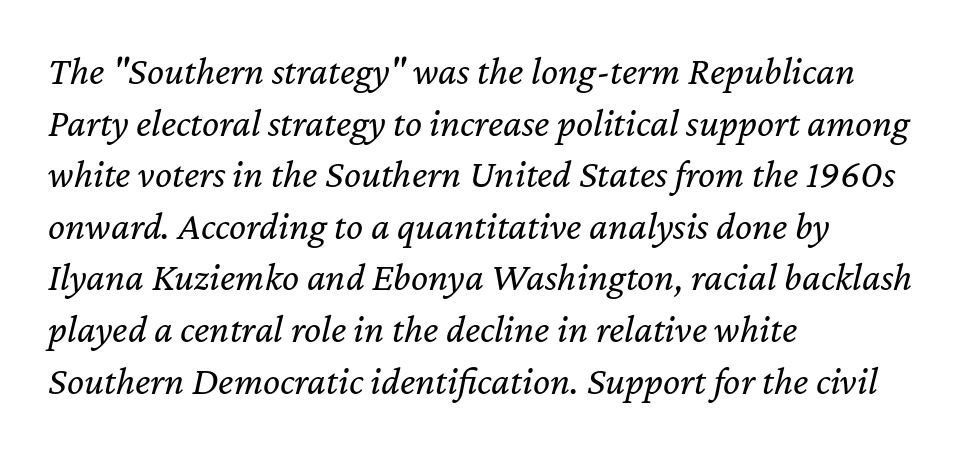
Q: Is the text bold? A: No.
Q: Is the text italic (slanted)? A: Yes, it leans right by about 12 degrees.
Q: Is the text underlined? A: No.
Q: How is the paragraph aligned? A: Left-aligned.
Q: Is the spacing between letters normal or unusually wide? A: Normal.
Q: Is the spacing between lines tight, normal or loose? A: Normal.
Q: Width (condensed, normal, or wide)? A: Normal.
Q: Stroke contrast? A: Low.
Q: x-height? A: Medium.
Q: Monospaced? A: No.
